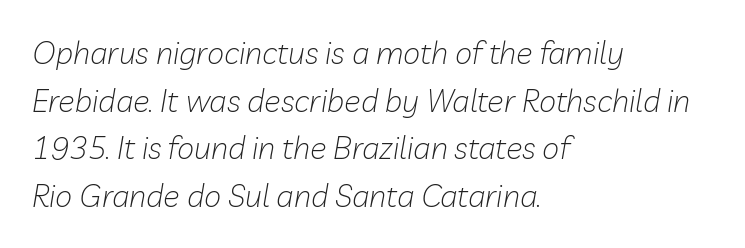
Q: Is the text bold? A: No.
Q: Is the text italic (slanted)? A: Yes, it leans right by about 10 degrees.
Q: Is the text underlined? A: No.
Q: How is the paragraph aligned? A: Left-aligned.
Q: Is the spacing between letters normal or unusually wide? A: Normal.
Q: Is the spacing between lines tight, normal or loose? A: Normal.
Q: Width (condensed, normal, or wide)? A: Normal.
Q: Stroke contrast? A: Low.
Q: x-height? A: Medium.
Q: Monospaced? A: No.
